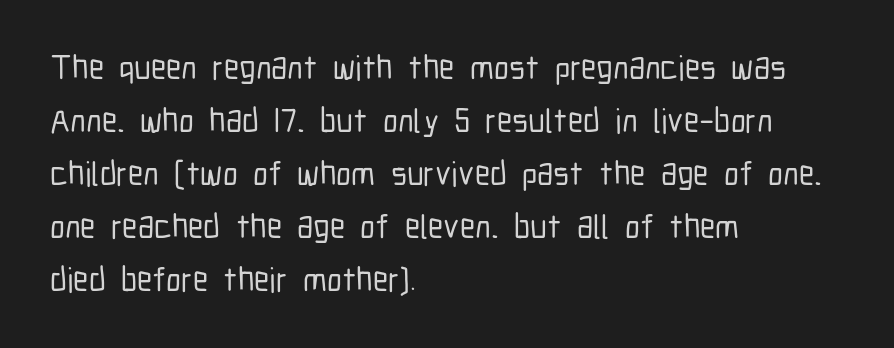
Q: Is the text italic (slanted)? A: No, it is upright.
Q: Is the typeface a serif or a sans-serif typeface? A: Sans-serif.
Q: Is the text underlined? A: No.
Q: How is the paragraph aligned? A: Left-aligned.
Q: Is the spacing between letters normal or unusually wide? A: Normal.
Q: Is the spacing between lines tight, normal or loose? A: Normal.
Q: Width (condensed, normal, or wide)? A: Condensed.
Q: Stroke contrast? A: Low.
Q: x-height? A: Medium.
Q: Monospaced? A: No.
